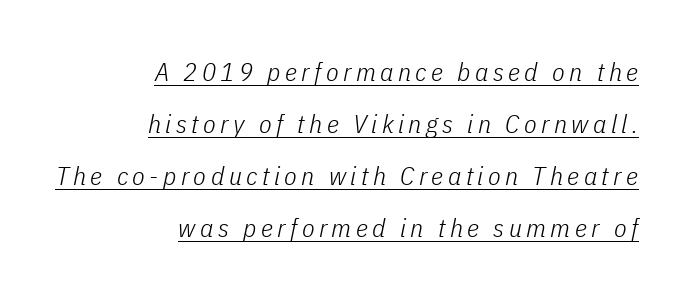
You can see a thin bar hugging the bottom of the glyphs. Does the copy run flush right? Yes — the right margin is perfectly even. Is there much room between lines? Yes — plenty of vertical air separates them. Stroke thickness stays within the range of a standard reading face or lighter. The font's italic variant was chosen for this text.
